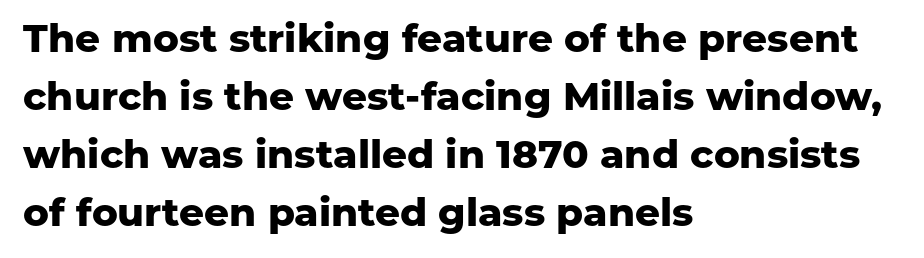
Ordinary non-slanted type is in use. Every letter is thick-stroked: bold, no question. The font family rendered here belongs to the sans-serif group. Think of a printed novel: that variable character pitch is what you see here. The designer left line spacing at the default. The typesetter chose a ragged-right arrangement here.
